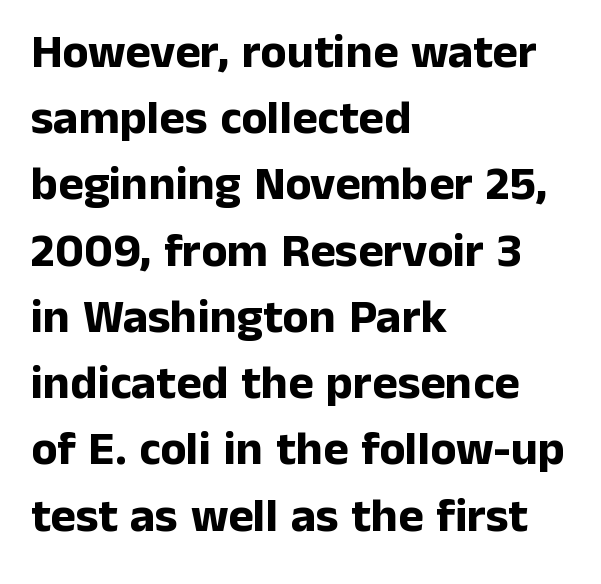
Q: Is the text bold? A: Yes.
Q: Is the text italic (slanted)? A: No, it is upright.
Q: Is the typeface a serif or a sans-serif typeface? A: Sans-serif.
Q: Is the text underlined? A: No.
Q: How is the paragraph aligned? A: Left-aligned.
Q: Is the spacing between letters normal or unusually wide? A: Normal.
Q: Is the spacing between lines tight, normal or loose? A: Normal.
Q: Width (condensed, normal, or wide)? A: Normal.
Q: Stroke contrast? A: Low.
Q: x-height? A: Medium.
Q: Monospaced? A: No.
